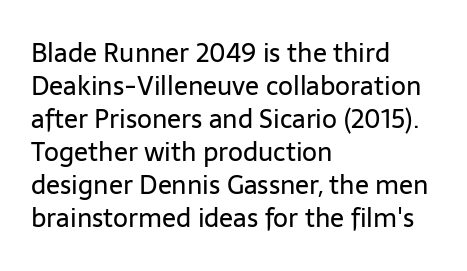
Q: Is the text bold? A: No.
Q: Is the text italic (slanted)? A: No, it is upright.
Q: Is the text underlined? A: No.
Q: How is the paragraph aligned? A: Left-aligned.
Q: Is the spacing between letters normal or unusually wide? A: Normal.
Q: Is the spacing between lines tight, normal or loose? A: Normal.
